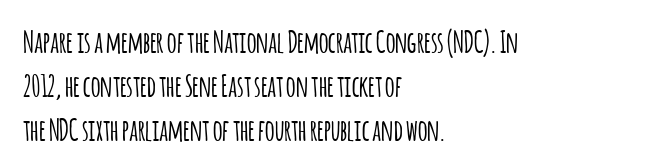
Q: Is the text italic (slanted)? A: No, it is upright.
Q: Is the typeface a serif or a sans-serif typeface? A: Sans-serif.
Q: Is the text underlined? A: No.
Q: How is the paragraph aligned? A: Left-aligned.
Q: Is the spacing between letters normal or unusually wide? A: Normal.
Q: Is the spacing between lines tight, normal or loose? A: Normal.
Q: Width (condensed, normal, or wide)? A: Condensed.
Q: Stroke contrast? A: Low.
Q: x-height? A: Large.
Q: Monospaced? A: No.
